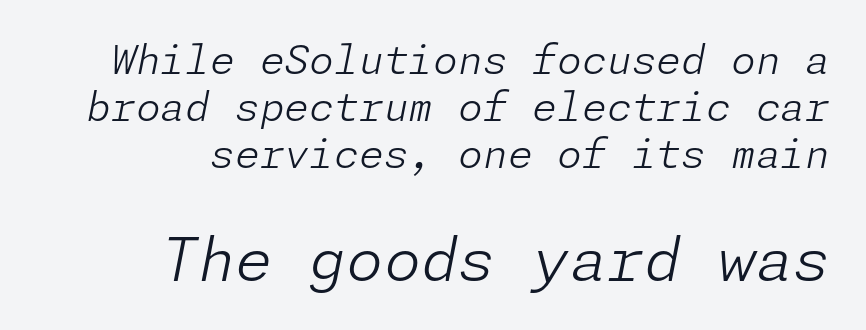
Descenders are the only things crossing below the line. Weight: in the light-to-regular range. Top chunk: small. Bottom chunk: large. Short note: letters normally spaced. Quick note: italic. Which margin do the lines hug? The right one — the left edge is uneven.
